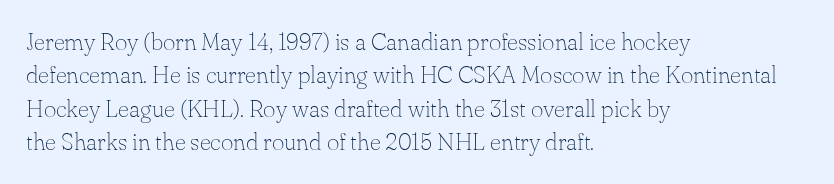
Q: Is the text bold? A: No.
Q: Is the text italic (slanted)? A: No, it is upright.
Q: Is the text underlined? A: No.
Q: How is the paragraph aligned? A: Left-aligned.
Q: Is the spacing between letters normal or unusually wide? A: Normal.
Q: Is the spacing between lines tight, normal or loose? A: Normal.
